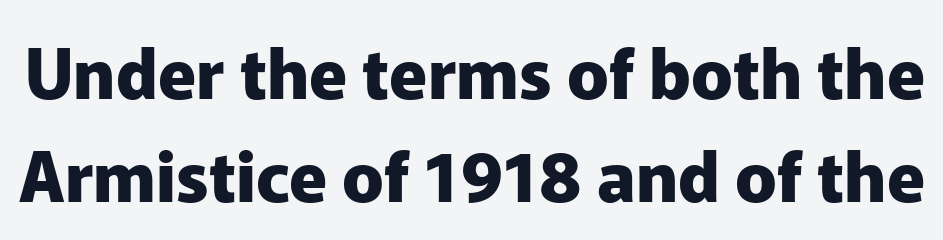
The image shows 69 px heavy sans-serif type, upright; set normal line spacing (1.49x), normal letter spacing, not underlined; low stroke contrast and a medium x-height.
